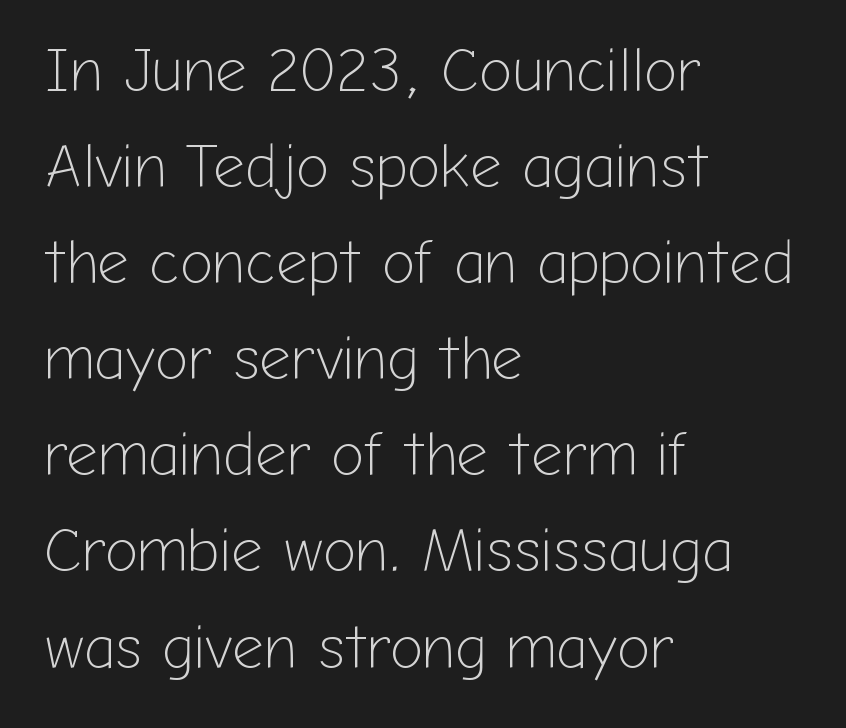
{"serif": "no", "italic": "no", "bold": "no", "weight": "light", "width": "normal", "stroke_contrast": "low", "x_height": "medium", "monospaced": "no", "underline": "no", "align": "left", "line_spacing": "normal", "line_spacing_ratio": 1.55, "letter_spacing": "normal", "letter_spacing_em": 0.0, "glyph_px": 62}
